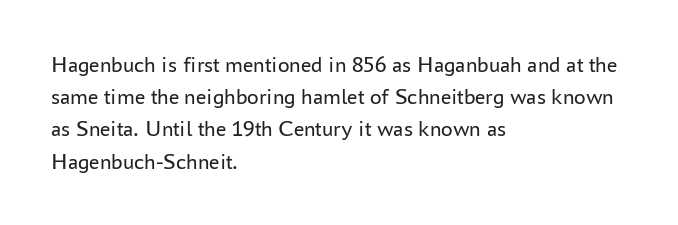
The image shows 23 px text type, upright; set left-aligned, normal line spacing (1.4x), normal letter spacing, not underlined.
